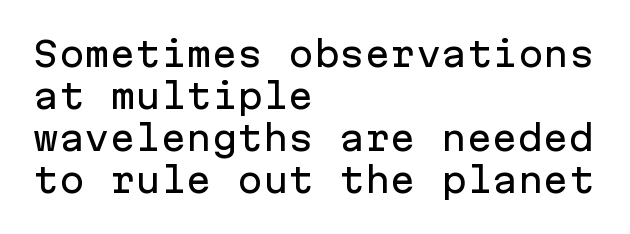
Descenders are the only things crossing below the line. Type style note: lacks serifs. Each letter, wide or thin by design, is forced into the same width here. The tracking reads as untouched default to a designer's eye. Posture: vertical.
